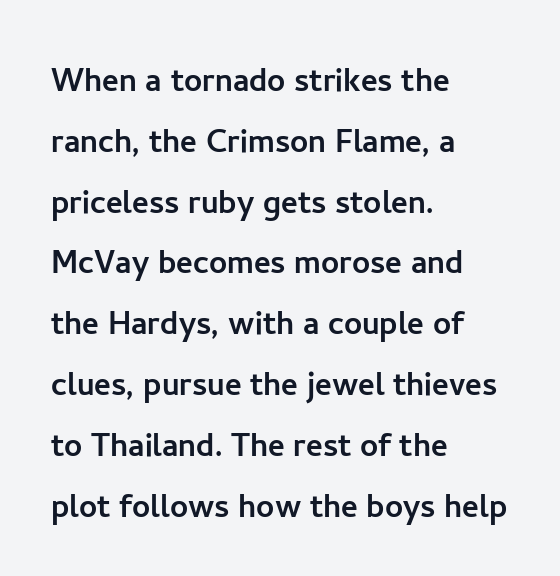
The image shows 40 px sans-serif type, upright; set left-aligned, normal line spacing (1.52x), normal letter spacing, not underlined; low stroke contrast and a medium x-height.
